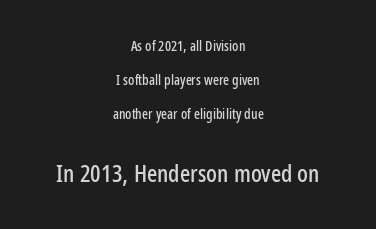
Q: Is the text italic (slanted)? A: No, it is upright.
Q: Is the text underlined? A: No.
Q: How is the paragraph aligned? A: Centered.
Q: Is the spacing between letters normal or unusually wide? A: Normal.
Q: Is the spacing between lines tight, normal or loose? A: Loose.
Q: Which block of text is set in a larger size, the first (top) or the second (bottom)? A: The second (bottom) one.
